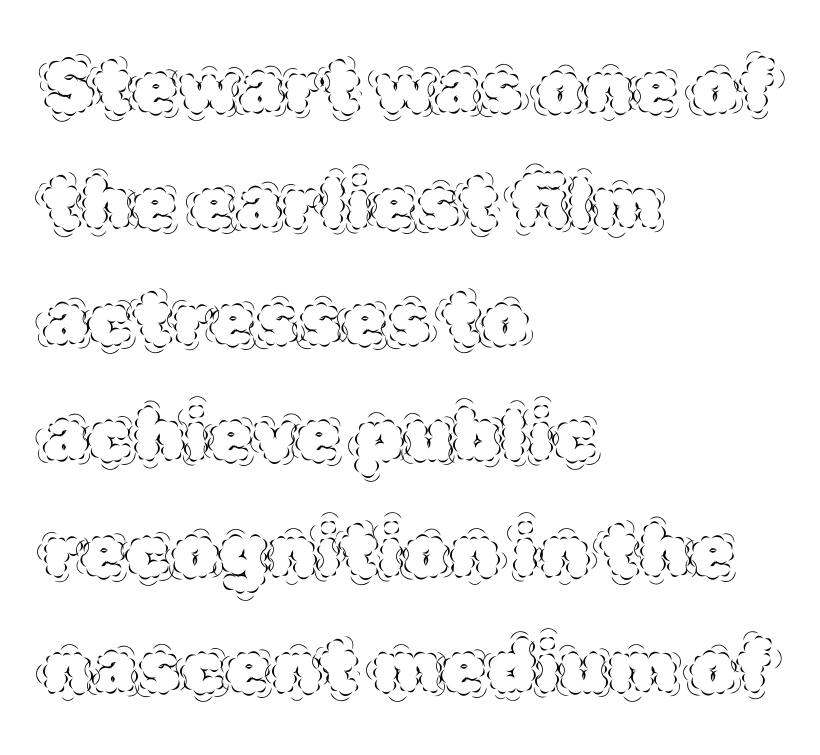
Is there much room between lines? A standard amount, neither cramped nor airy. Is there any slant? The stems are plumb. This rendering leaves character spacing at its baseline value. Looks like regular typesetting: each glyph gets only the width it needs.
